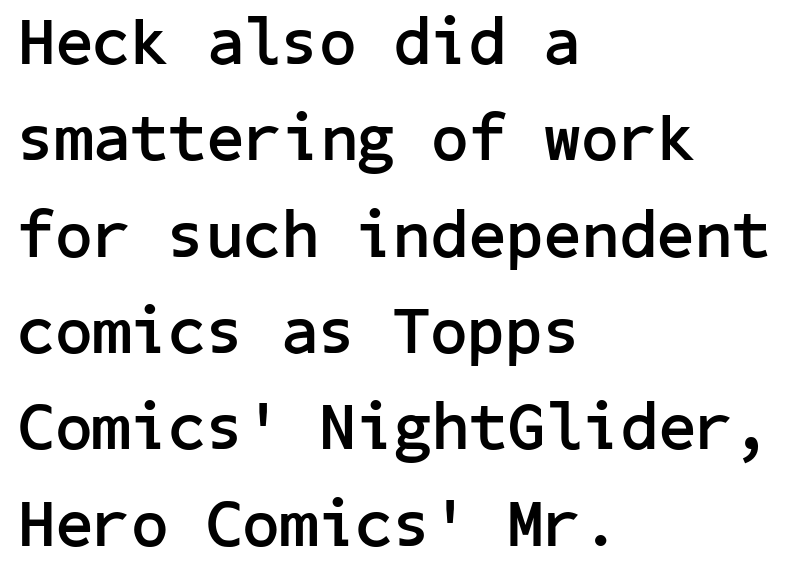
Q: Is the text bold? A: Yes.
Q: Is the text italic (slanted)? A: No, it is upright.
Q: Is the typeface a serif or a sans-serif typeface? A: Sans-serif.
Q: Is the text underlined? A: No.
Q: How is the paragraph aligned? A: Left-aligned.
Q: Is the spacing between letters normal or unusually wide? A: Normal.
Q: Is the spacing between lines tight, normal or loose? A: Normal.
Q: Width (condensed, normal, or wide)? A: Normal.
Q: Stroke contrast? A: Low.
Q: x-height? A: Medium.
